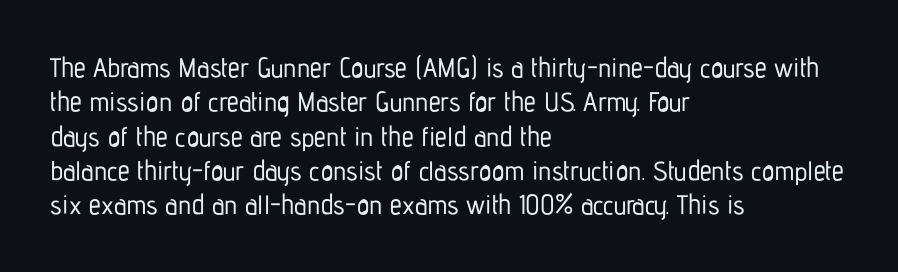
Do the letters lean? They stand straight. Lines of text with bare space underneath. The passage shown stacks its lines at a standard gap. Casual observation: everything's shoved over to the left.
